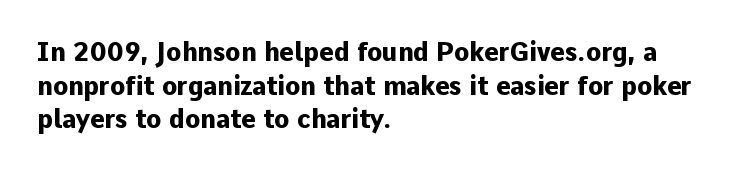
Q: Is the text bold? A: Yes.
Q: Is the text italic (slanted)? A: No, it is upright.
Q: Is the text underlined? A: No.
Q: How is the paragraph aligned? A: Left-aligned.
Q: Is the spacing between letters normal or unusually wide? A: Normal.
Q: Is the spacing between lines tight, normal or loose? A: Normal.
